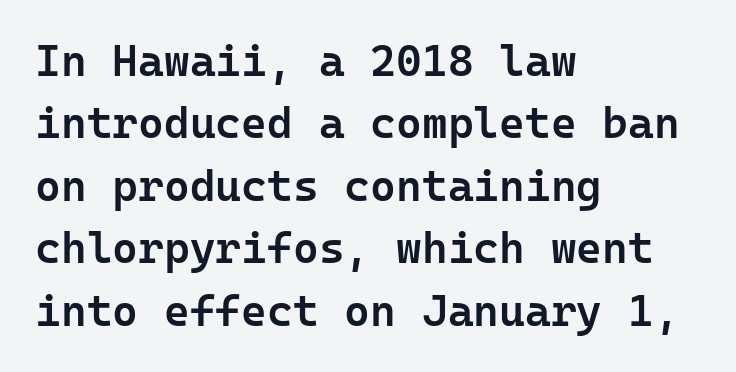
{"serif": "no", "italic": "no", "bold": "semi", "weight": "semibold", "width": "normal", "stroke_contrast": "low", "x_height": "medium", "underline": "no", "align": "left", "line_spacing": "normal", "line_spacing_ratio": 1.42, "letter_spacing": "normal", "letter_spacing_em": 0.0, "glyph_px": 44}
